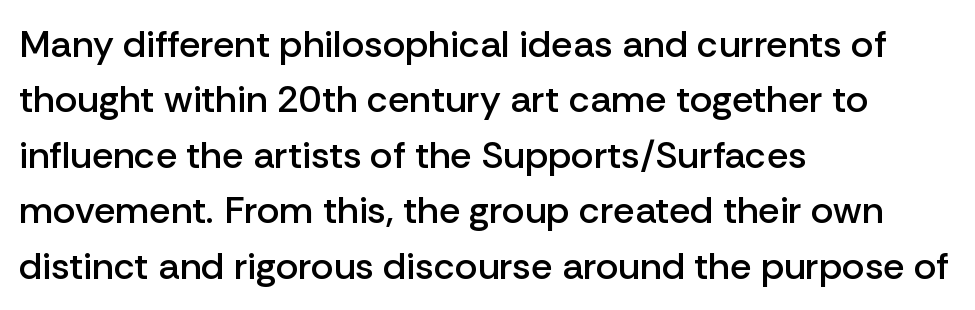
Q: Is the text bold? A: Semi-bold.
Q: Is the text italic (slanted)? A: No, it is upright.
Q: Is the typeface a serif or a sans-serif typeface? A: Sans-serif.
Q: Is the text underlined? A: No.
Q: How is the paragraph aligned? A: Left-aligned.
Q: Is the spacing between letters normal or unusually wide? A: Normal.
Q: Is the spacing between lines tight, normal or loose? A: Normal.
Q: Width (condensed, normal, or wide)? A: Normal.
Q: Stroke contrast? A: Low.
Q: x-height? A: Medium.
Q: Monospaced? A: No.
